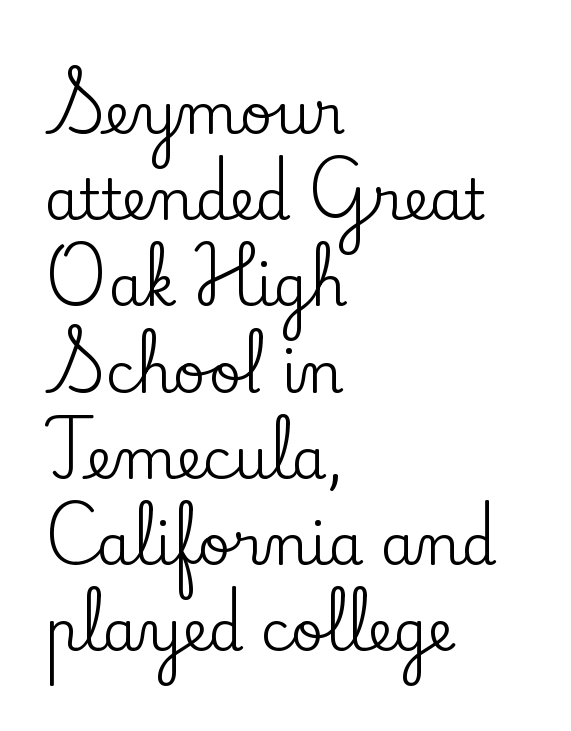
{"serif": "yes", "italic": "no", "width": "normal", "stroke_contrast": "low", "x_height": "small", "monospaced": "no", "underline": "no", "align": "left", "line_spacing": "normal", "line_spacing_ratio": 1.54, "letter_spacing": "normal", "letter_spacing_em": 0.0, "glyph_px": 56}
